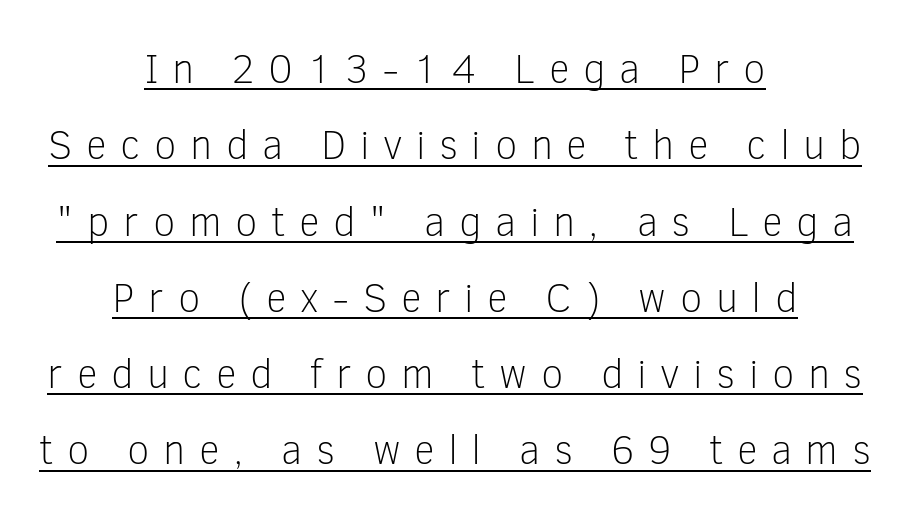
{"serif": "no", "italic": "no", "bold": "no", "weight": "light", "width": "normal", "stroke_contrast": "low", "x_height": "medium", "monospaced": "no", "underline": "yes", "align": "center", "line_spacing_ratio": 1.86, "letter_spacing": "wide", "letter_spacing_em": 0.33, "glyph_px": 41}
